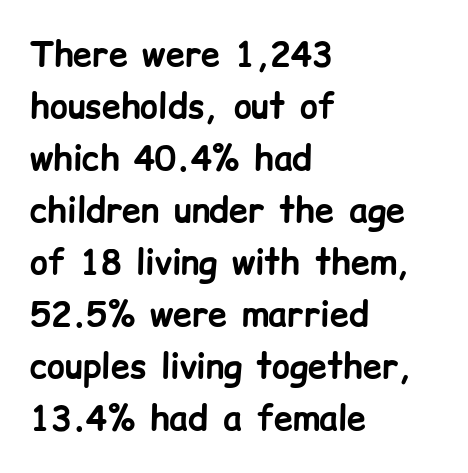
The image shows 34 px bold sans-serif type, upright; set left-aligned, normal line spacing (1.53x), normal letter spacing, not underlined; low stroke contrast and a medium x-height.
